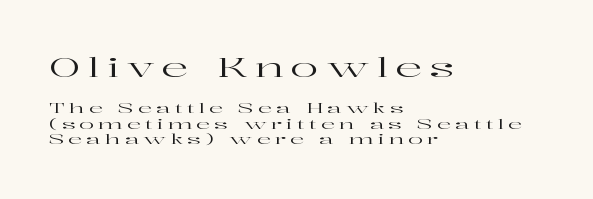
These lines were composed using upright roman letters. Bare-footed words on every line. These lines have a slow, spaced-out rhythm from letter to letter. Closely set lines give the paragraph a compact silhouette.
